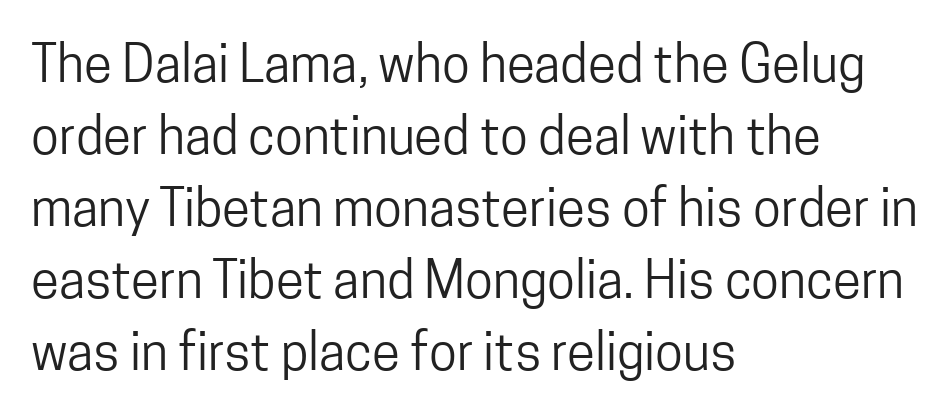
Q: Is the text bold? A: No.
Q: Is the text italic (slanted)? A: No, it is upright.
Q: Is the typeface a serif or a sans-serif typeface? A: Sans-serif.
Q: Is the text underlined? A: No.
Q: How is the paragraph aligned? A: Left-aligned.
Q: Is the spacing between letters normal or unusually wide? A: Normal.
Q: Is the spacing between lines tight, normal or loose? A: Normal.
Q: Width (condensed, normal, or wide)? A: Condensed.
Q: Stroke contrast? A: Low.
Q: x-height? A: Medium.
Q: Monospaced? A: No.
